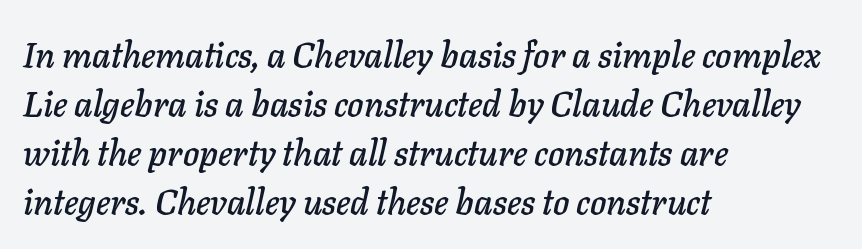
Q: Is the text italic (slanted)? A: Yes, it leans right by about 11 degrees.
Q: Is the text underlined? A: No.
Q: How is the paragraph aligned? A: Left-aligned.
Q: Is the spacing between letters normal or unusually wide? A: Normal.
Q: Is the spacing between lines tight, normal or loose? A: Normal.
Q: Width (condensed, normal, or wide)? A: Normal.
Q: Stroke contrast? A: Low.
Q: x-height? A: Medium.
Q: Monospaced? A: No.
